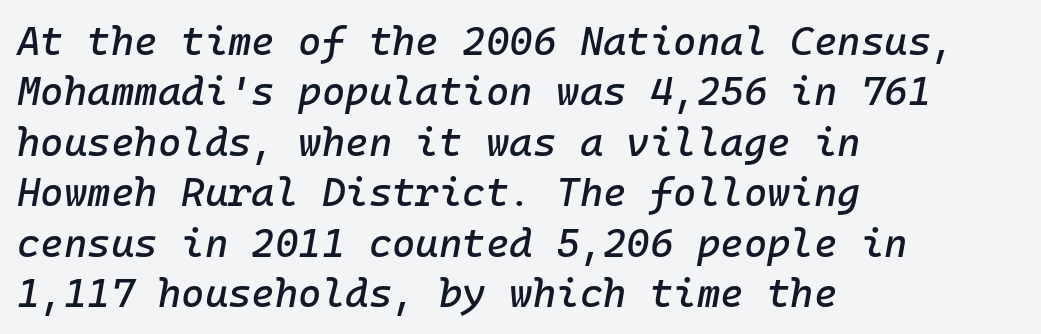
Notice how descenders clear the ascenders below comfortably — that's standard leading. Is the type slanted? Yes — the strokes lean at a clear angle. Rule under the text: the space is simply empty. The compositor pushed each line to the left boundary. Students, note that the glyphs here touch the page at normal intervals.
